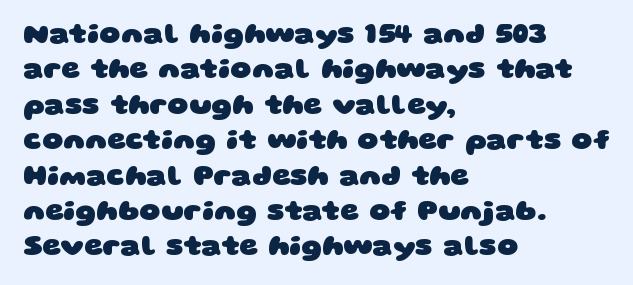
{"serif": "no", "bold": "yes", "weight": "heavy", "width": "wide", "stroke_contrast": "low", "x_height": "large", "monospaced": "no", "underline": "no", "align": "left", "line_spacing_ratio": 1.22, "letter_spacing": "normal", "letter_spacing_em": 0.0, "glyph_px": 29}
